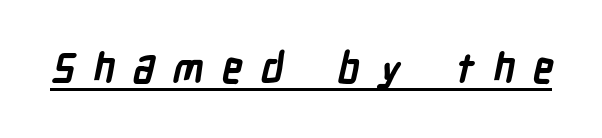
Substantial extra tracking has been applied to these lines. Strong, thick strokes mark this as bold type. A typesetter would call this proportional, since set widths differ per character. This rendering features underlined lettering.
